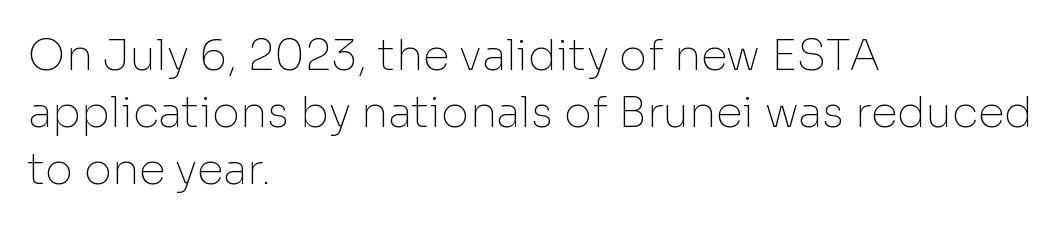
Q: Is the text bold? A: No.
Q: Is the text italic (slanted)? A: No, it is upright.
Q: Is the typeface a serif or a sans-serif typeface? A: Sans-serif.
Q: Is the text underlined? A: No.
Q: How is the paragraph aligned? A: Left-aligned.
Q: Is the spacing between letters normal or unusually wide? A: Normal.
Q: Is the spacing between lines tight, normal or loose? A: Normal.
Q: Width (condensed, normal, or wide)? A: Normal.
Q: Stroke contrast? A: Low.
Q: x-height? A: Medium.
Q: Monospaced? A: No.
